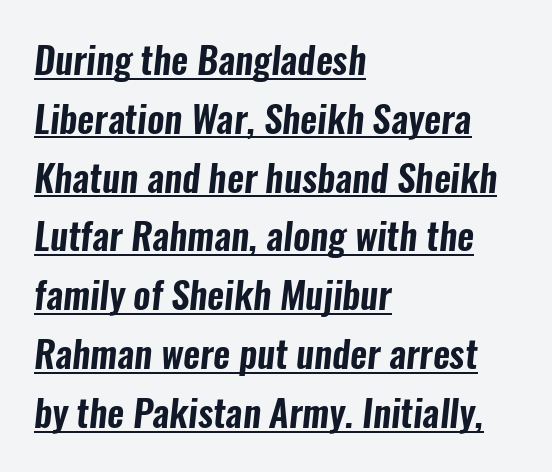
Glyph-to-glyph distance matches everyday printed text. Summary of vertical rhythm: regular, with standard interline spacing. Typographically, this falls in the sans-serif category. The letters advance in unequal steps, a hallmark of proportional type. Is there an underline? Yes — a line sits under the letters. The typesetter chose a ragged-right arrangement here.
